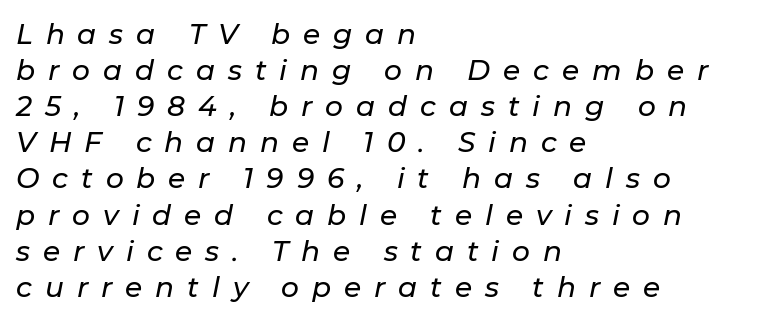
Q: Is the text italic (slanted)? A: Yes, it leans right by about 11 degrees.
Q: Is the text underlined? A: No.
Q: How is the paragraph aligned? A: Left-aligned.
Q: Is the spacing between letters normal or unusually wide? A: Unusually wide.
Q: Is the spacing between lines tight, normal or loose? A: Normal.
Q: Width (condensed, normal, or wide)? A: Normal.
Q: Stroke contrast? A: Low.
Q: x-height? A: Medium.
Q: Monospaced? A: No.
